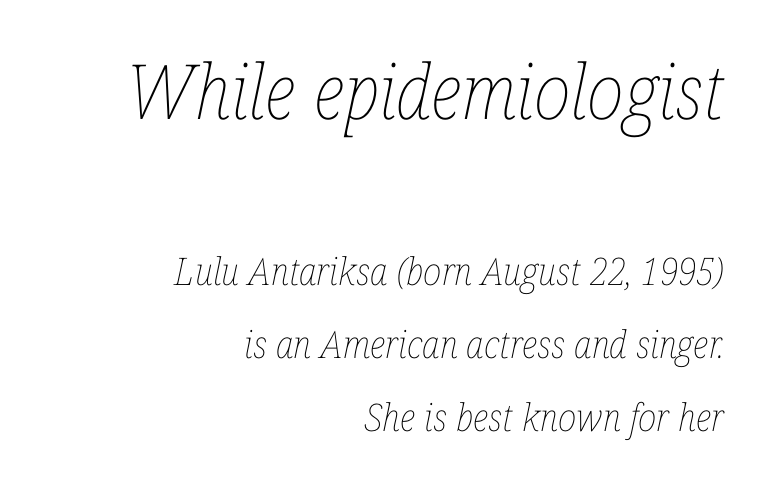
{"italic": "yes", "lean": "right", "slant_degrees": 12, "bold": "no", "weight": "thin", "width": "condensed", "stroke_contrast": "low", "x_height": "medium", "monospaced": "no", "underline": "no", "align": "right", "line_spacing": "loose", "line_spacing_ratio": 1.92, "letter_spacing": "normal", "letter_spacing_em": 0.0, "larger_block": "first", "size_ratio": 2.0, "glyph_px": 76}
